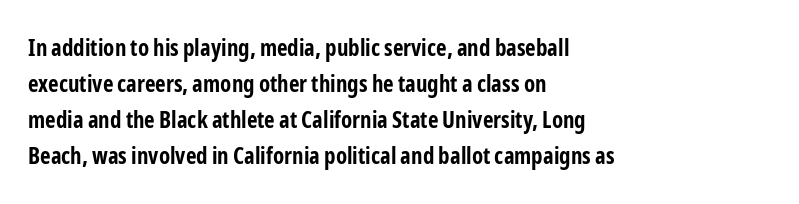
Notice how descenders clear the ascenders below comfortably — that's standard leading. The sample has been set heavy, in full bold. Italic? Not at all — the glyphs are vertical. A bare baseline throughout the passage. The rag falls on the right side of this text block. Inter-character spacing is left at the font's built-in metrics.
